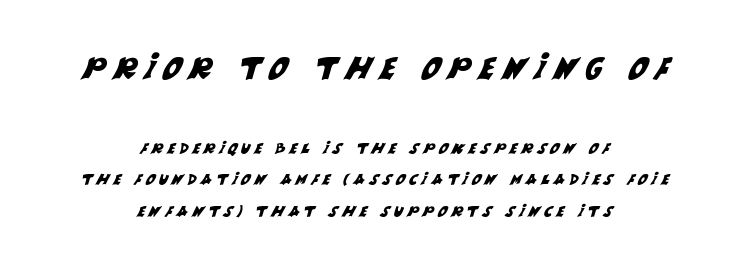
Decoration check: the copy has no underline. Large over small — that's the arrangement of the two blocks here. Is this a fixed-width face? No — the glyphs have proportional, varying widths. The rendering positions every line midway between the sides. The glyphs in this specimen are sans serif. Students, observe: this is what heavily led, spacious text looks like.
